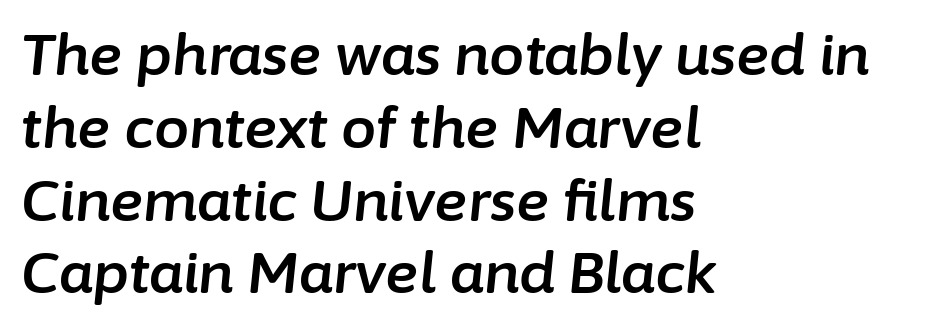
Line beginnings align vertically; line endings do not. Does the leading feel generous? No, just average. The specimen reads as italic at a glance. The string is rendered with underlining switched off. Note the varied advance widths — an 'i' is clearly narrower than an 'm'. Spacing between characters is what you'd get straight out of the box.
